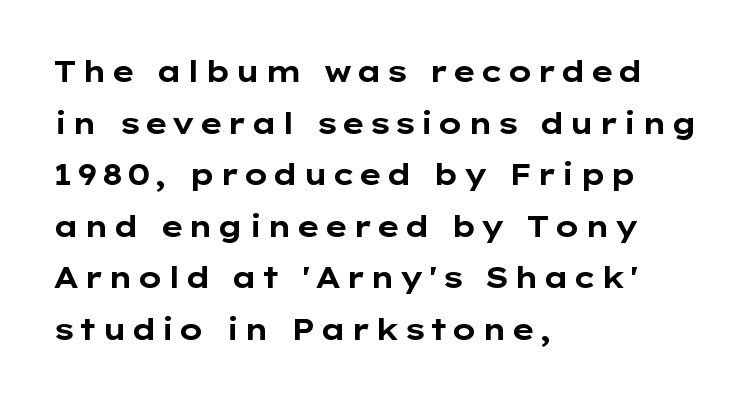
Q: Is the text bold? A: Yes.
Q: Is the text italic (slanted)? A: No, it is upright.
Q: Is the typeface a serif or a sans-serif typeface? A: Sans-serif.
Q: Is the text underlined? A: No.
Q: How is the paragraph aligned? A: Left-aligned.
Q: Width (condensed, normal, or wide)? A: Wide.
Q: Stroke contrast? A: Low.
Q: x-height? A: Medium.
Q: Monospaced? A: No.
